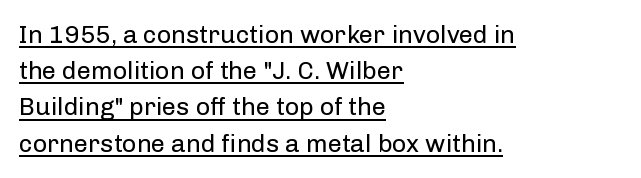
{"italic": "no", "bold": "no", "underline": "yes", "align": "left", "line_spacing": "normal", "line_spacing_ratio": 1.45, "letter_spacing": "normal", "letter_spacing_em": 0.0, "glyph_px": 25}
